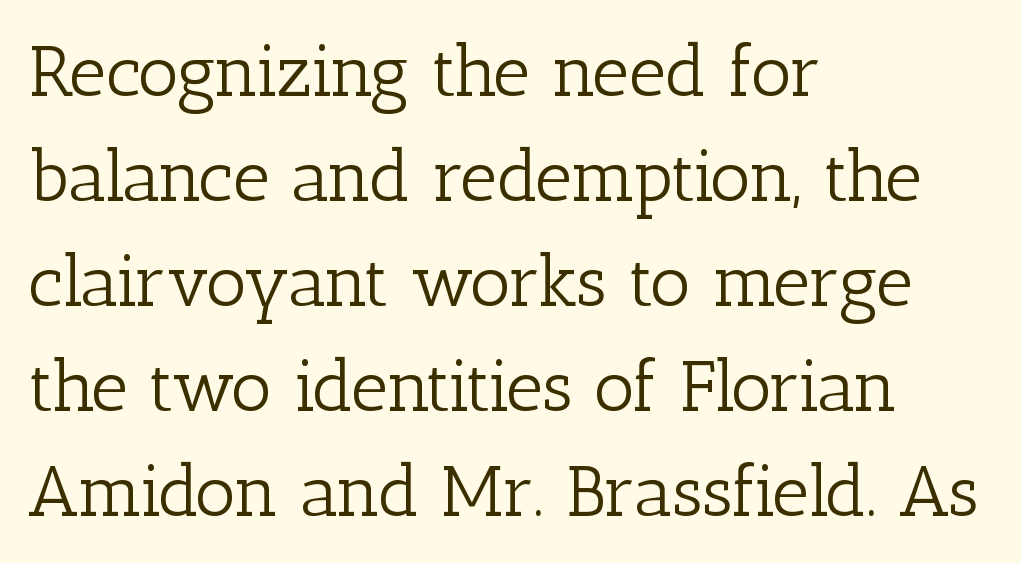
Q: Is the text bold? A: No.
Q: Is the text italic (slanted)? A: No, it is upright.
Q: Is the typeface a serif or a sans-serif typeface? A: Serif.
Q: Is the text underlined? A: No.
Q: How is the paragraph aligned? A: Left-aligned.
Q: Is the spacing between letters normal or unusually wide? A: Normal.
Q: Is the spacing between lines tight, normal or loose? A: Normal.
Q: Width (condensed, normal, or wide)? A: Normal.
Q: Stroke contrast? A: Low.
Q: x-height? A: Medium.
Q: Monospaced? A: No.
